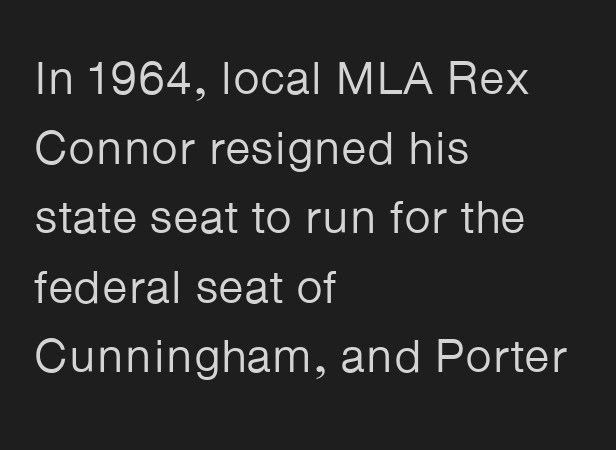
Q: Is the text bold? A: No.
Q: Is the text italic (slanted)? A: No, it is upright.
Q: Is the typeface a serif or a sans-serif typeface? A: Sans-serif.
Q: Is the text underlined? A: No.
Q: How is the paragraph aligned? A: Left-aligned.
Q: Is the spacing between letters normal or unusually wide? A: Normal.
Q: Is the spacing between lines tight, normal or loose? A: Normal.
Q: Width (condensed, normal, or wide)? A: Normal.
Q: Stroke contrast? A: Low.
Q: x-height? A: Medium.
Q: Monospaced? A: No.
